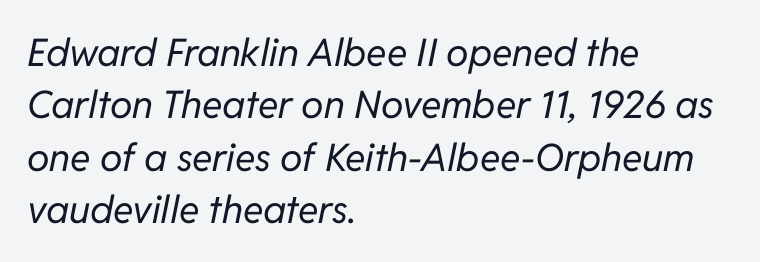
The image shows 38 px regular-weight type, italic (leaning right); set left-aligned, normal line spacing (1.38x), normal letter spacing, not underlined; low stroke contrast and a medium x-height.
